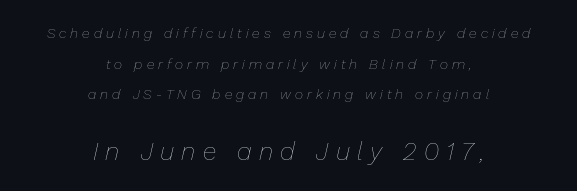
Q: Is the text bold? A: No.
Q: Is the text italic (slanted)? A: Yes, it leans right by about 13 degrees.
Q: Is the text underlined? A: No.
Q: How is the paragraph aligned? A: Centered.
Q: Is the spacing between letters normal or unusually wide? A: Unusually wide.
Q: Is the spacing between lines tight, normal or loose? A: Loose.
Q: Which block of text is set in a larger size, the first (top) or the second (bottom)? A: The second (bottom) one.
